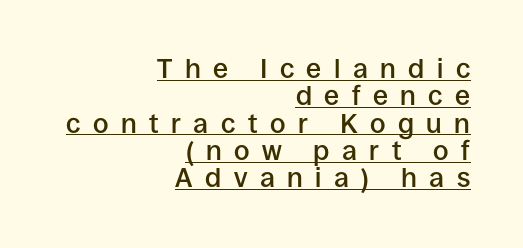
Decoration check: the copy is underlined. Set as a demibold, roughly 600 on the weight scale. Characters remain perfectly vertical along every line. How would I describe the line gaps? Narrow and economical. The paragraph has a hard right edge and a soft left edge. Letter spacing: wide.
